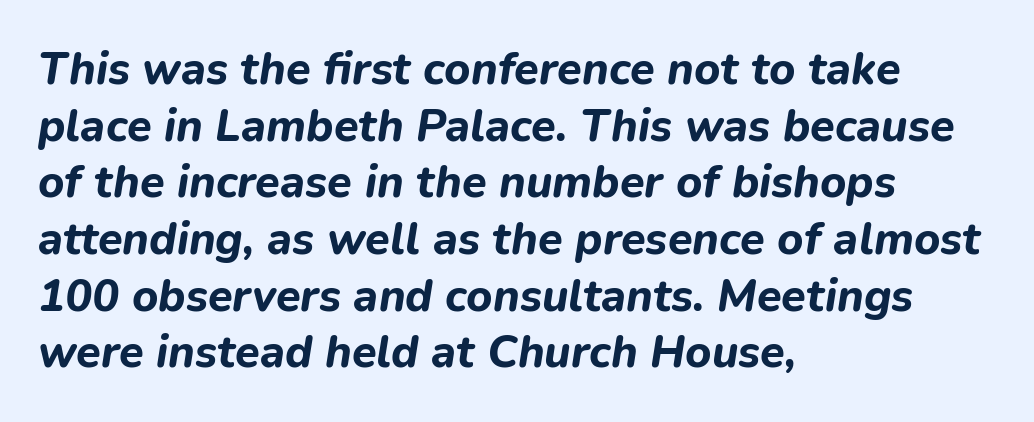
{"italic": "yes", "lean": "right", "slant_degrees": 9, "bold": "yes", "weight": "bold", "width": "normal", "stroke_contrast": "low", "x_height": "medium", "monospaced": "no", "underline": "no", "align": "left", "line_spacing": "normal", "line_spacing_ratio": 1.26, "letter_spacing": "normal", "letter_spacing_em": 0.0, "glyph_px": 45}
